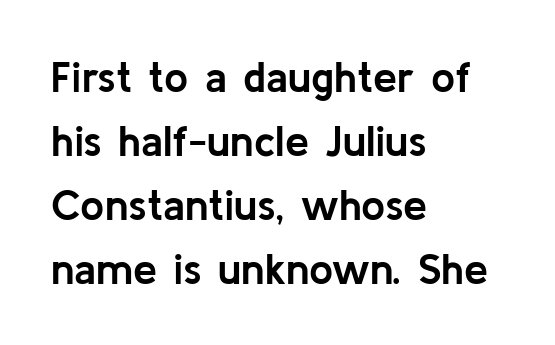
Q: Is the text bold? A: Yes.
Q: Is the text italic (slanted)? A: No, it is upright.
Q: Is the typeface a serif or a sans-serif typeface? A: Sans-serif.
Q: Is the text underlined? A: No.
Q: How is the paragraph aligned? A: Left-aligned.
Q: Is the spacing between letters normal or unusually wide? A: Normal.
Q: Is the spacing between lines tight, normal or loose? A: Normal.
Q: Width (condensed, normal, or wide)? A: Normal.
Q: Stroke contrast? A: Low.
Q: x-height? A: Medium.
Q: Monospaced? A: No.
